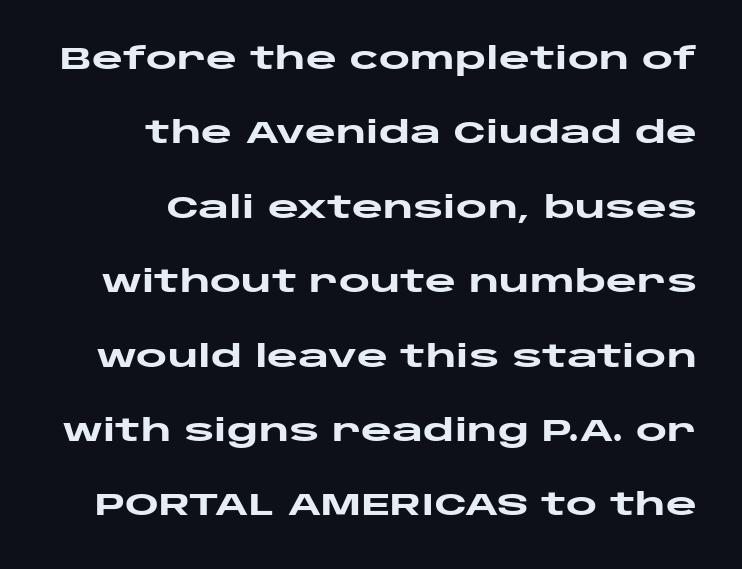
The image shows 30 px heavy, wide sans-serif type, upright; set right-aligned, loose line spacing (2.48x), normal letter spacing, not underlined; low stroke contrast and a large x-height.
